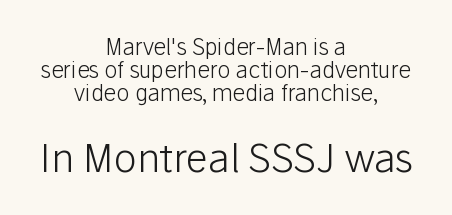
These two chunks differ in scale, with the bottom chunk taking the larger measure. Has an underline been added? It has not. The passage shown is typeset with a sans-serif family. Looks like regular typesetting: each glyph gets only the width it needs. Does extra space separate the letters? No, they use regular spacing.
